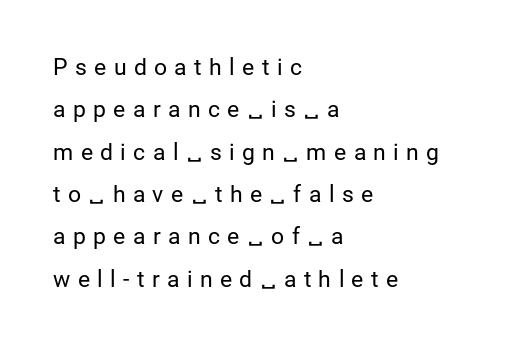
Is the block centered? No — it sits flush against the left margin. Letters have the restrained weight of plain body copy at most. How are the letters spaced? Widely, with obvious added tracking. The specimen omits any rule beneath the text block's lines.
